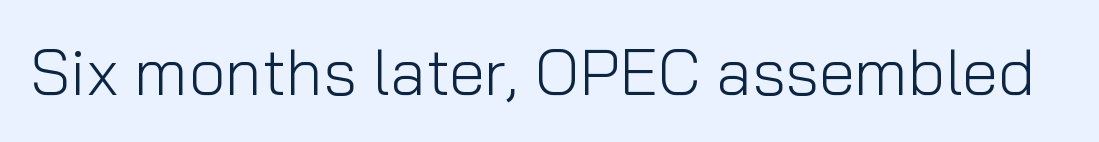
{"serif": "no", "italic": "no", "bold": "no", "weight": "light", "width": "normal", "stroke_contrast": "low", "x_height": "medium", "monospaced": "no", "underline": "no", "letter_spacing": "normal", "letter_spacing_em": 0.0, "glyph_px": 65}
